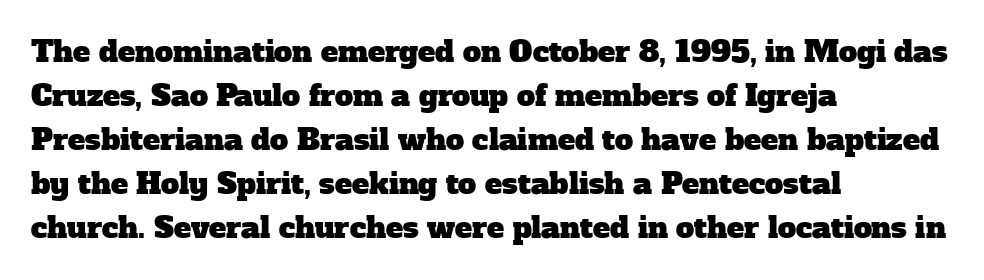
Short note: letters normally spaced. The typeface chosen for these lines features serifs. The face used here is proportionally spaced, like ordinary book or web type. A classic flush-left, rag-right setting is used for this passage.
